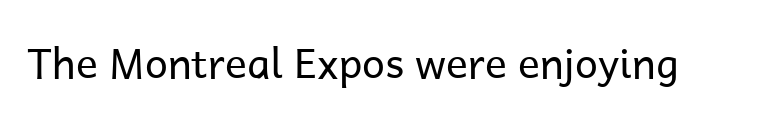
{"serif": "no", "italic": "no", "bold": "no", "weight": "regular", "width": "normal", "stroke_contrast": "low", "x_height": "medium", "monospaced": "no", "underline": "no", "letter_spacing": "normal", "letter_spacing_em": 0.0, "glyph_px": 41}
